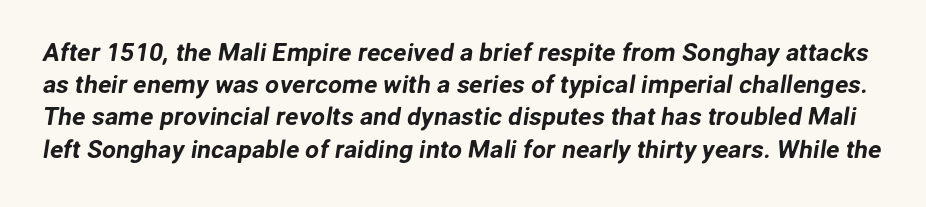
The area under the type is left untouched. Whoever set this chose a conventional vertical rhythm. The gaps between neighbouring characters are ordinary and unremarkable.
